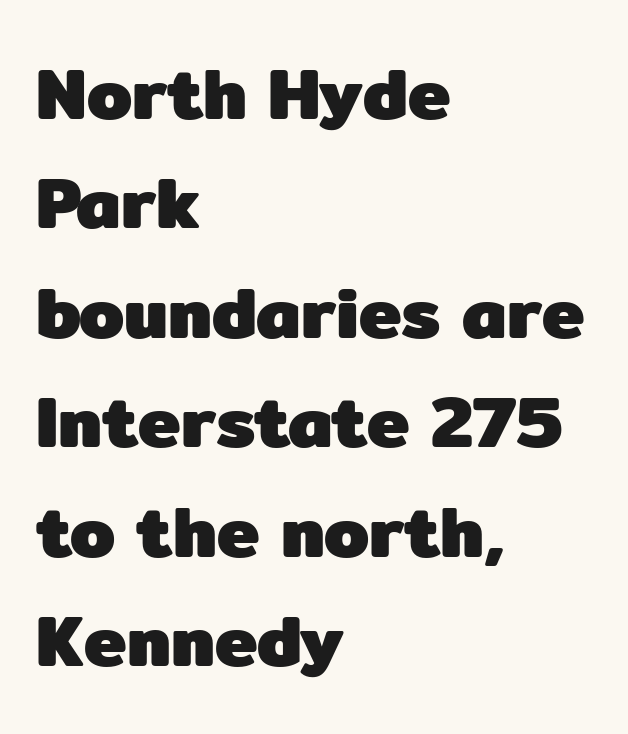
The image shows 72 px heavy sans-serif type, upright; set left-aligned, normal line spacing (1.52x), normal letter spacing, not underlined; low stroke contrast and a medium x-height.
